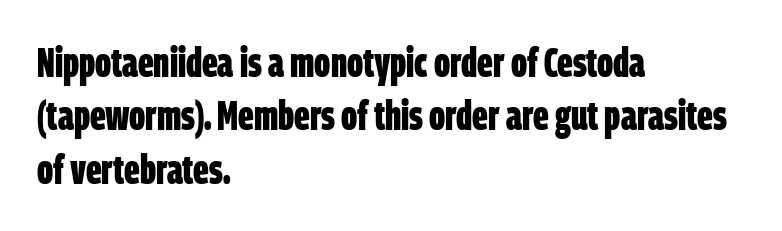
Spacing between characters is what you'd get straight out of the box. Each letter's strokes conclude bluntly, with no projecting serifs. This block has exactly the height ordinary leading produces. The rag falls on the right side of this text block.
